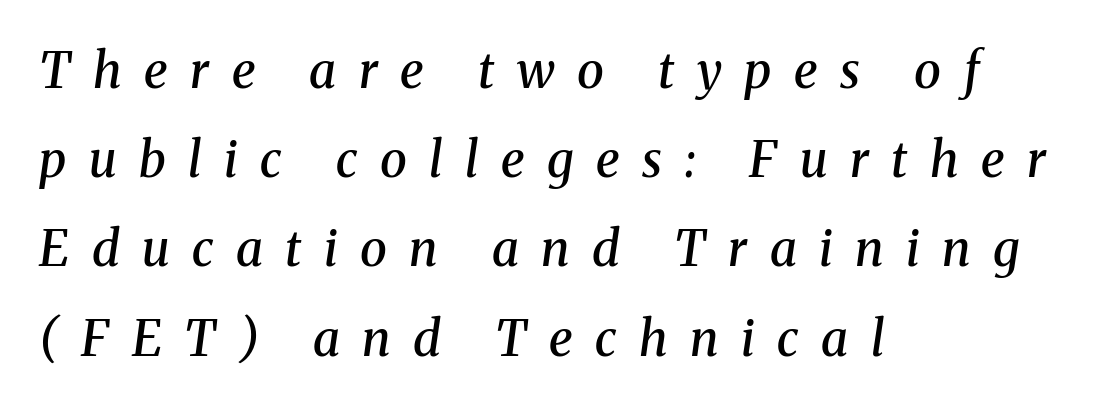
{"serif": "yes", "italic": "yes", "lean": "right", "slant_degrees": 8, "bold": "semi", "weight": "semibold", "width": "normal", "stroke_contrast": "medium", "x_height": "medium", "monospaced": "no", "underline": "no", "align": "left", "line_spacing_ratio": 1.82, "letter_spacing": "wide", "letter_spacing_em": 0.46, "glyph_px": 49}
